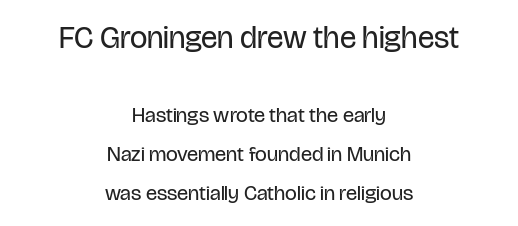
Q: Is the text bold? A: No.
Q: Is the text italic (slanted)? A: No, it is upright.
Q: Is the typeface a serif or a sans-serif typeface? A: Sans-serif.
Q: Is the text underlined? A: No.
Q: How is the paragraph aligned? A: Centered.
Q: Is the spacing between letters normal or unusually wide? A: Normal.
Q: Which block of text is set in a larger size, the first (top) or the second (bottom)? A: The first (top) one.
Q: Width (condensed, normal, or wide)? A: Condensed.
Q: Stroke contrast? A: Low.
Q: x-height? A: Large.
Q: Monospaced? A: No.
